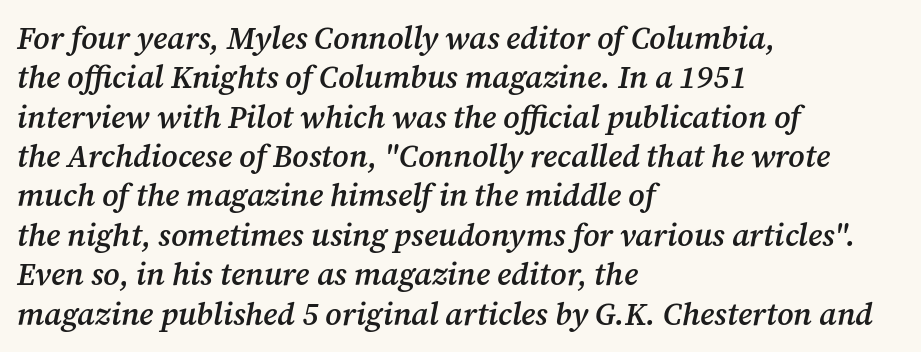
Q: Is the text bold? A: Semi-bold.
Q: Is the text italic (slanted)? A: Yes, it leans right by about 12 degrees.
Q: Is the typeface a serif or a sans-serif typeface? A: Serif.
Q: Is the text underlined? A: No.
Q: How is the paragraph aligned? A: Left-aligned.
Q: Is the spacing between letters normal or unusually wide? A: Normal.
Q: Is the spacing between lines tight, normal or loose? A: Normal.
Q: Width (condensed, normal, or wide)? A: Normal.
Q: Stroke contrast? A: Medium.
Q: x-height? A: Medium.
Q: Monospaced? A: No.
